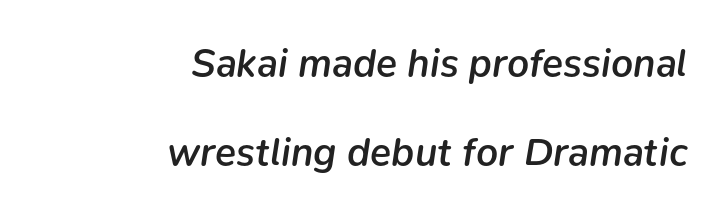
{"italic": "yes", "lean": "right", "slant_degrees": 9, "bold": "semi", "weight": "semibold", "width": "normal", "stroke_contrast": "low", "x_height": "medium", "monospaced": "no", "underline": "no", "align": "right", "line_spacing": "loose", "line_spacing_ratio": 2.29, "letter_spacing": "normal", "letter_spacing_em": 0.0, "glyph_px": 39}
